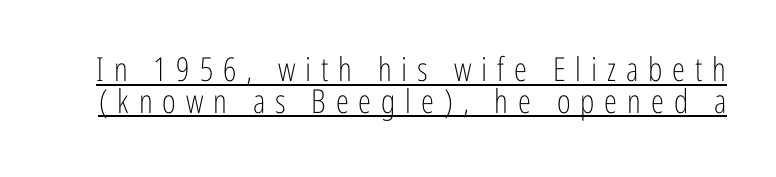
The image shows 33 px light, condensed sans-serif type, upright; set tight line spacing (0.96x), unusually wide letter spacing (+0.3 em), underlined; low stroke contrast and a medium x-height.
